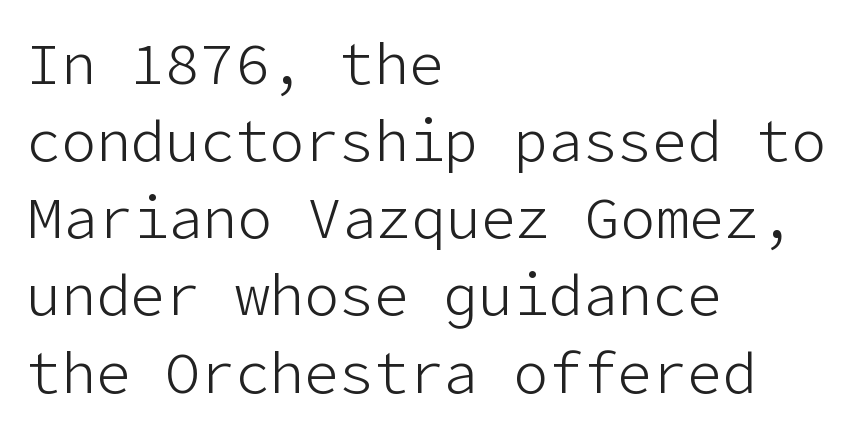
Q: Is the text bold? A: No.
Q: Is the text italic (slanted)? A: No, it is upright.
Q: Is the typeface a serif or a sans-serif typeface? A: Sans-serif.
Q: Is the text underlined? A: No.
Q: How is the paragraph aligned? A: Left-aligned.
Q: Is the spacing between letters normal or unusually wide? A: Normal.
Q: Is the spacing between lines tight, normal or loose? A: Normal.
Q: Width (condensed, normal, or wide)? A: Normal.
Q: Stroke contrast? A: Low.
Q: x-height? A: Medium.
